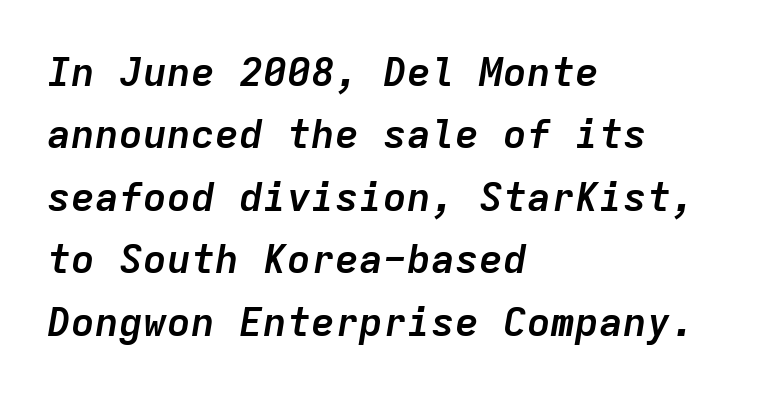
{"italic": "yes", "lean": "right", "slant_degrees": 9, "bold": "yes", "weight": "semibold", "width": "normal", "stroke_contrast": "low", "x_height": "medium", "monospaced": "yes", "underline": "no", "align": "left", "line_spacing": "normal", "line_spacing_ratio": 1.56, "letter_spacing": "normal", "letter_spacing_em": 0.0, "glyph_px": 40}
